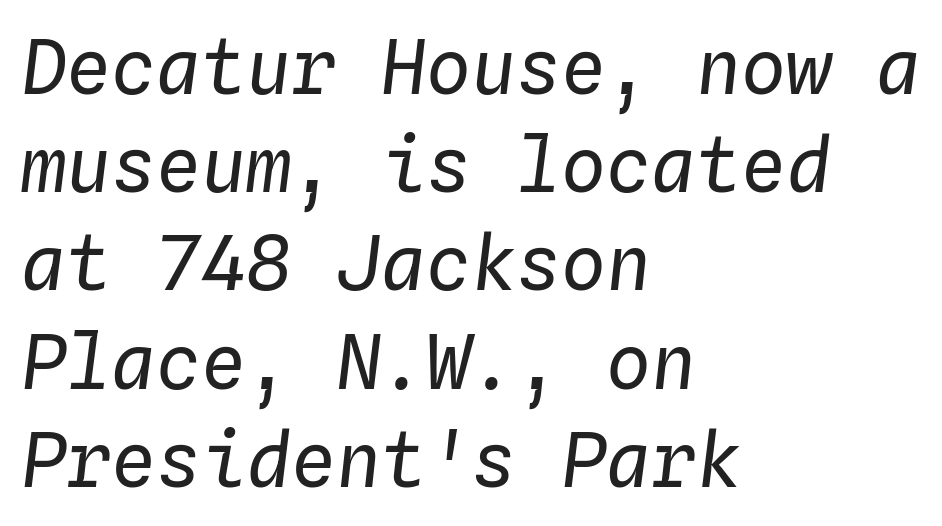
Is the letter spacing exaggerated? No — it looks like the ordinary default. The lines in this sample share a left origin and differ only in where they stop. Do the characters align in a grid? Yes, the font is monospaced. The baseline area is clear. Looking at the ascenders, they clearly lean.
